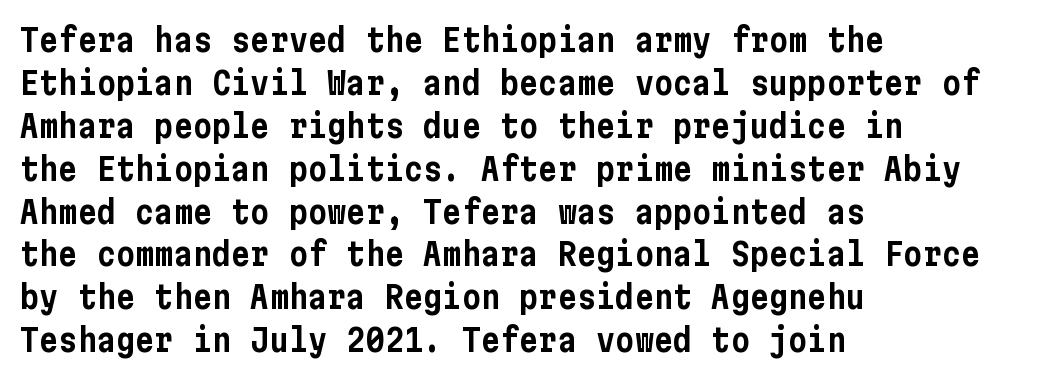
Q: Is the text italic (slanted)? A: No, it is upright.
Q: Is the typeface a serif or a sans-serif typeface? A: Sans-serif.
Q: Is the text underlined? A: No.
Q: How is the paragraph aligned? A: Left-aligned.
Q: Is the spacing between letters normal or unusually wide? A: Normal.
Q: Is the spacing between lines tight, normal or loose? A: Normal.
Q: Width (condensed, normal, or wide)? A: Condensed.
Q: Stroke contrast? A: Low.
Q: x-height? A: Medium.
